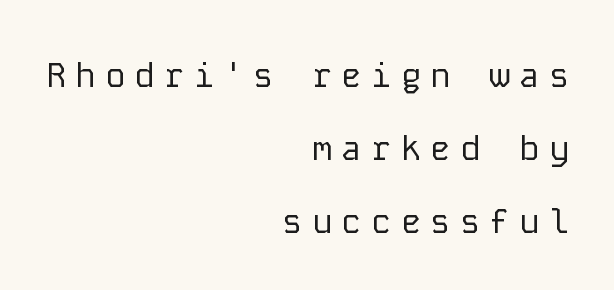
Do the letters lean? They stand straight. Spacing verdict: monospaced, one width for all characters. Descenders are the only things crossing below the line. The rendering shows plain stroke endings on the letterforms — a sans-serif design.
